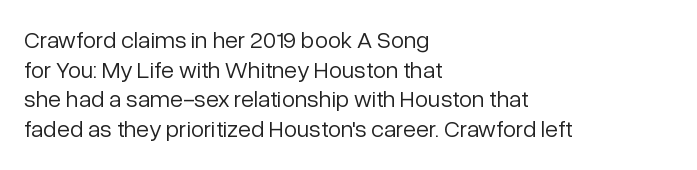
{"italic": "no", "bold": "no", "underline": "no", "align": "left", "line_spacing_ratio": 1.23, "letter_spacing": "normal", "letter_spacing_em": 0.0, "glyph_px": 24}
